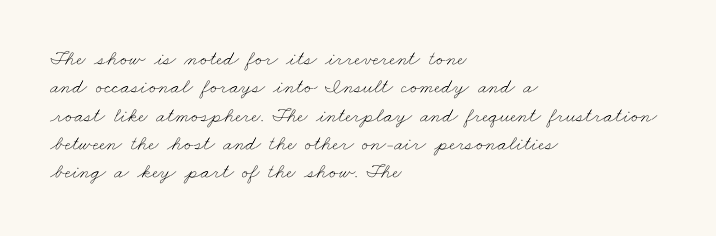
{"bold": "no", "underline": "no", "align": "left", "line_spacing": "normal", "line_spacing_ratio": 1.35, "letter_spacing": "normal", "letter_spacing_em": 0.0, "glyph_px": 21}
